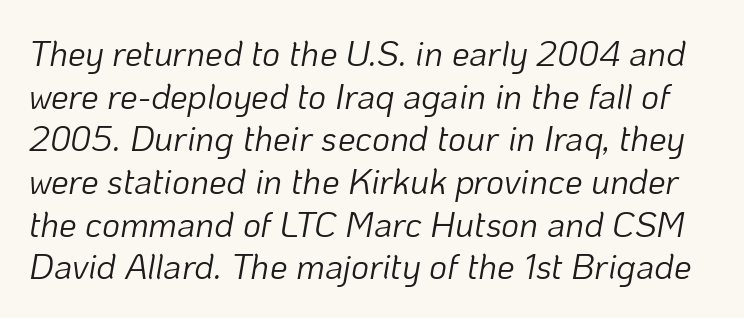
Q: Is the text bold? A: No.
Q: Is the text italic (slanted)? A: Yes, it leans right by about 10 degrees.
Q: Is the text underlined? A: No.
Q: Is the spacing between letters normal or unusually wide? A: Normal.
Q: Width (condensed, normal, or wide)? A: Normal.
Q: Stroke contrast? A: Low.
Q: x-height? A: Medium.
Q: Monospaced? A: No.
